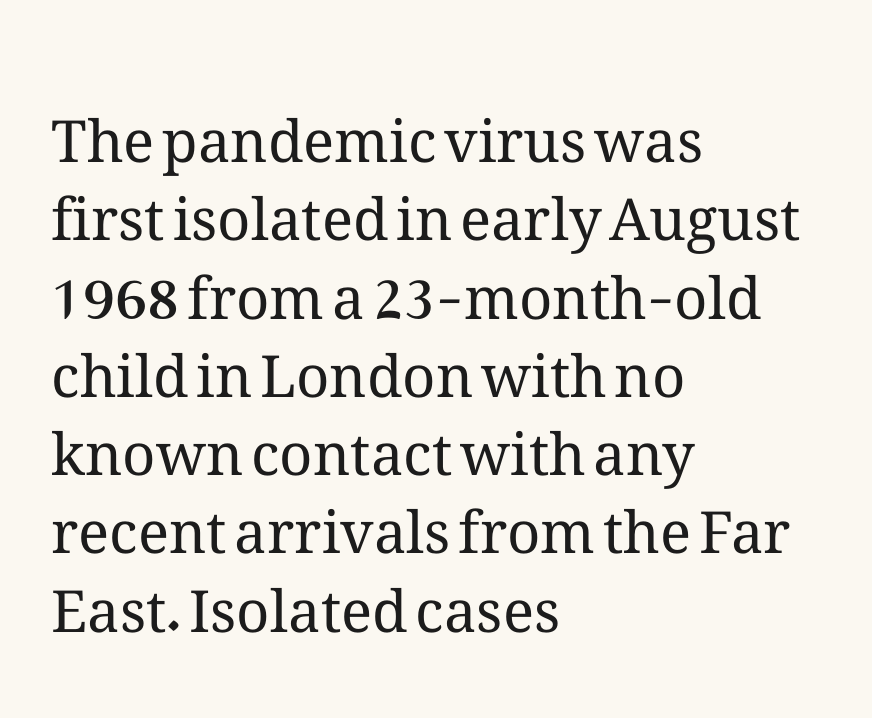
{"italic": "no", "bold": "no", "weight": "regular", "width": "normal", "stroke_contrast": "medium", "x_height": "medium", "monospaced": "no", "underline": "no", "align": "left", "line_spacing": "normal", "line_spacing_ratio": 1.35, "letter_spacing": "normal", "letter_spacing_em": 0.0, "glyph_px": 58}
